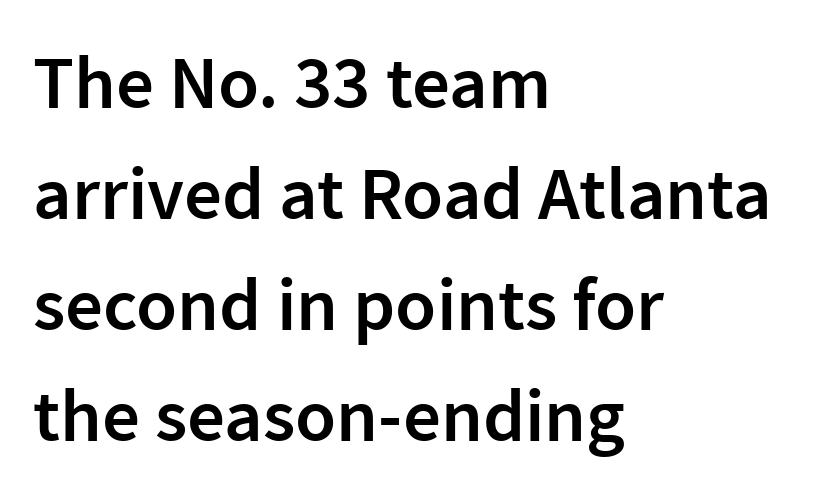
Q: Is the text bold? A: Semi-bold.
Q: Is the text italic (slanted)? A: No, it is upright.
Q: Is the typeface a serif or a sans-serif typeface? A: Sans-serif.
Q: Is the text underlined? A: No.
Q: How is the paragraph aligned? A: Left-aligned.
Q: Is the spacing between letters normal or unusually wide? A: Normal.
Q: Is the spacing between lines tight, normal or loose? A: Normal.
Q: Width (condensed, normal, or wide)? A: Normal.
Q: Stroke contrast? A: Low.
Q: x-height? A: Medium.
Q: Monospaced? A: No.
